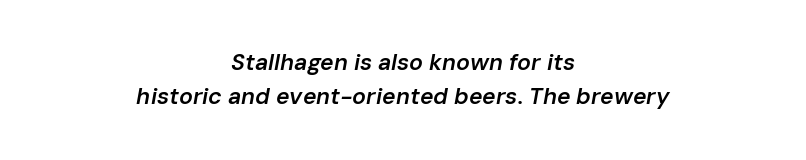
{"italic": "yes", "lean": "right", "slant_degrees": 10, "bold": "semi", "underline": "no", "align": "center", "line_spacing": "normal", "line_spacing_ratio": 1.48, "letter_spacing": "normal", "letter_spacing_em": 0.0, "glyph_px": 23}
